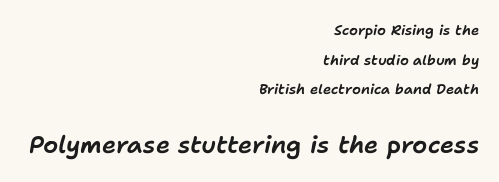
{"italic": "yes", "lean": "right", "slant_degrees": 11, "underline": "no", "align": "right", "line_spacing": "loose", "line_spacing_ratio": 2.12, "letter_spacing": "normal", "letter_spacing_em": 0.0, "larger_block": "second", "size_ratio": 1.71, "glyph_px": 24}
